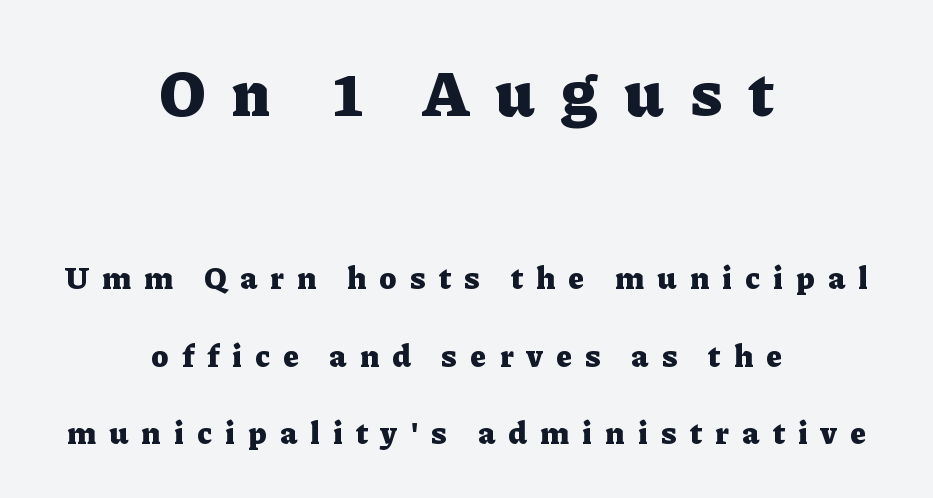
{"serif": "yes", "italic": "no", "bold": "yes", "weight": "heavy", "width": "normal", "stroke_contrast": "low", "x_height": "medium", "monospaced": "no", "underline": "no", "align": "center", "line_spacing": "loose", "line_spacing_ratio": 2.43, "letter_spacing": "wide", "letter_spacing_em": 0.42, "larger_block": "first", "size_ratio": 2.03, "glyph_px": 65}
